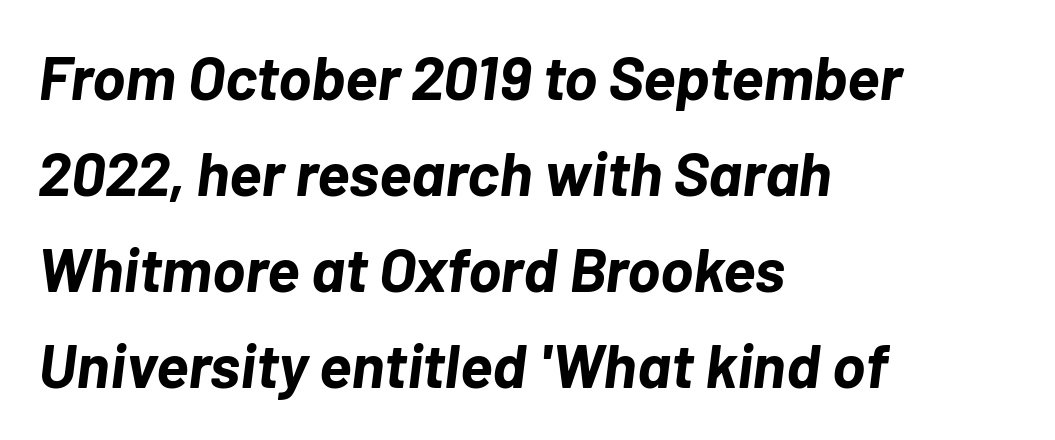
Q: Is the text bold? A: Yes.
Q: Is the text italic (slanted)? A: Yes, it leans right by about 7 degrees.
Q: Is the text underlined? A: No.
Q: How is the paragraph aligned? A: Left-aligned.
Q: Is the spacing between letters normal or unusually wide? A: Normal.
Q: Is the spacing between lines tight, normal or loose? A: Normal.
Q: Width (condensed, normal, or wide)? A: Normal.
Q: Stroke contrast? A: Low.
Q: x-height? A: Medium.
Q: Monospaced? A: No.
